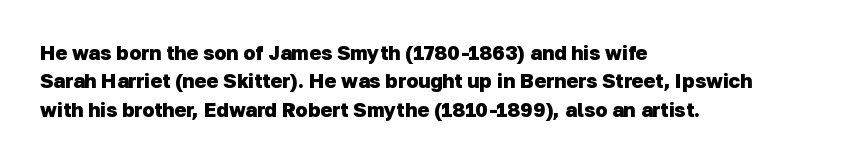
{"bold": "yes", "underline": "no", "align": "left", "line_spacing": "normal", "line_spacing_ratio": 1.42, "letter_spacing": "normal", "letter_spacing_em": 0.0, "glyph_px": 20}
